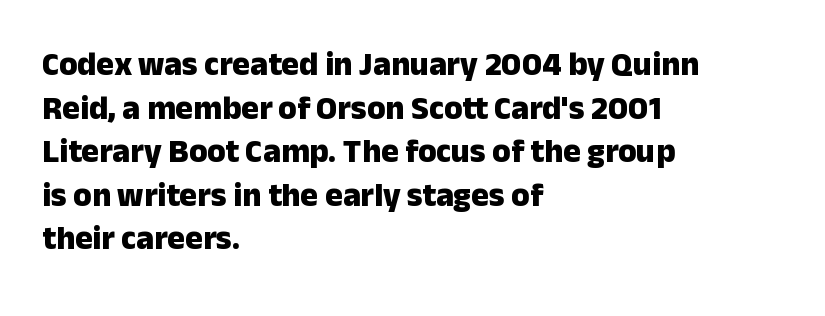
Q: Is the text bold? A: Yes.
Q: Is the text italic (slanted)? A: No, it is upright.
Q: Is the typeface a serif or a sans-serif typeface? A: Sans-serif.
Q: Is the text underlined? A: No.
Q: How is the paragraph aligned? A: Left-aligned.
Q: Is the spacing between letters normal or unusually wide? A: Normal.
Q: Is the spacing between lines tight, normal or loose? A: Normal.
Q: Width (condensed, normal, or wide)? A: Normal.
Q: Stroke contrast? A: Low.
Q: x-height? A: Medium.
Q: Monospaced? A: No.
